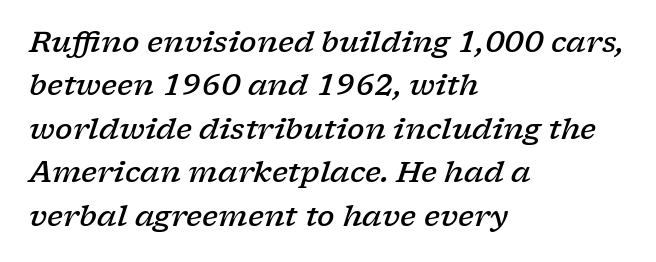
Each letter keeps its own natural width here, so spacing adapts to shape. Evenly set lines give the paragraph a standard silhouette. Notice how the passage keeps a crisp vertical edge on the left only. Nobody drew a line under any word here.
